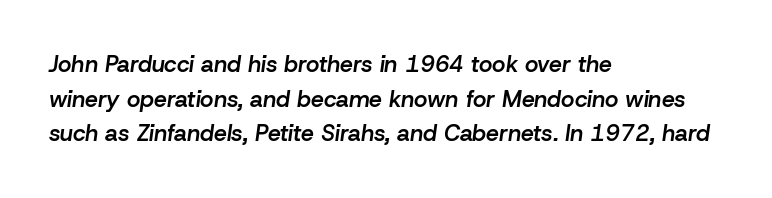
The image shows 23 px text type, italic (leaning right); set left-aligned, normal line spacing (1.51x), normal letter spacing, not underlined.
